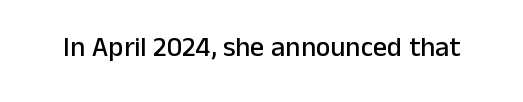
The image shows 28 px sans-serif type, upright; set normal letter spacing, not underlined; low stroke contrast and a medium x-height.
